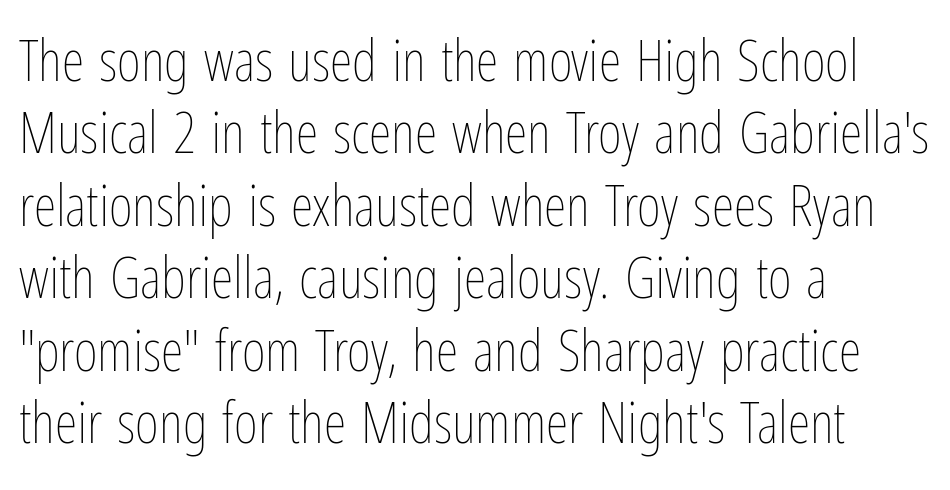
The image shows 58 px thin, condensed type, upright; set left-aligned, normal line spacing (1.25x), normal letter spacing, not underlined; low stroke contrast and a medium x-height.
